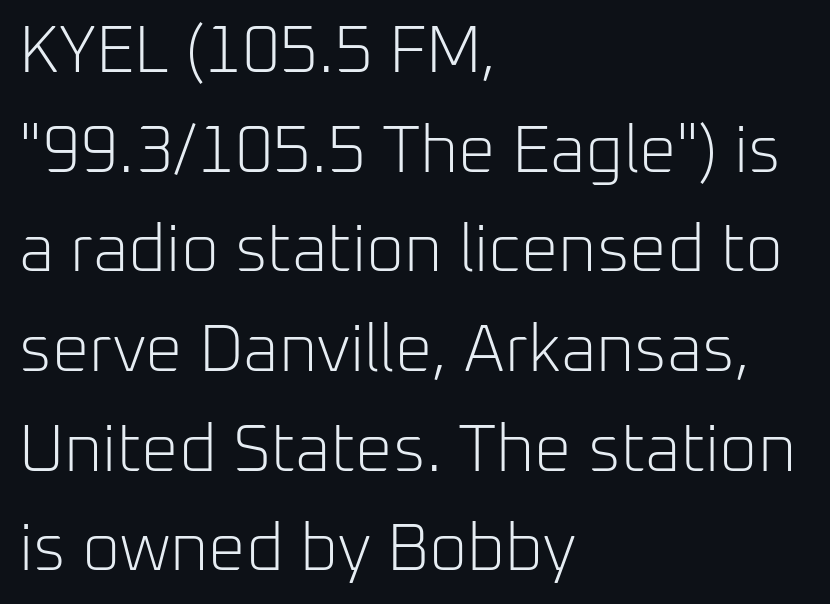
Q: Is the text bold? A: No.
Q: Is the text italic (slanted)? A: No, it is upright.
Q: Is the typeface a serif or a sans-serif typeface? A: Sans-serif.
Q: Is the text underlined? A: No.
Q: How is the paragraph aligned? A: Left-aligned.
Q: Is the spacing between letters normal or unusually wide? A: Normal.
Q: Is the spacing between lines tight, normal or loose? A: Normal.
Q: Width (condensed, normal, or wide)? A: Normal.
Q: Stroke contrast? A: Low.
Q: x-height? A: Medium.
Q: Monospaced? A: No.
